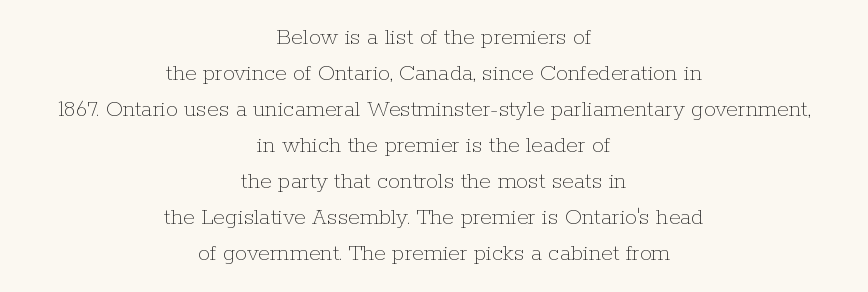
The whitespace from short lines is split evenly between both sides. Designer's note — italics off, roman on. Is the letter spacing exaggerated? No — it looks like the ordinary default. The leading is moderate, giving the passage an even texture. The characters are drawn with everyday or finer stroke widths.
